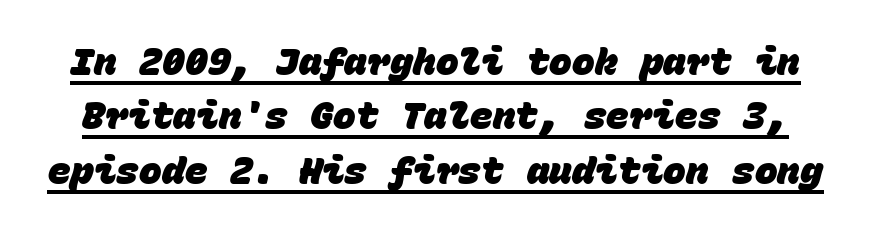
Has an underline been added? It has. Fixed-width glyphs throughout — classic coding-font behaviour. In terms of letterspacing, this is plain default setting. The rendering uses a bold face; every stroke is thick and dark.
